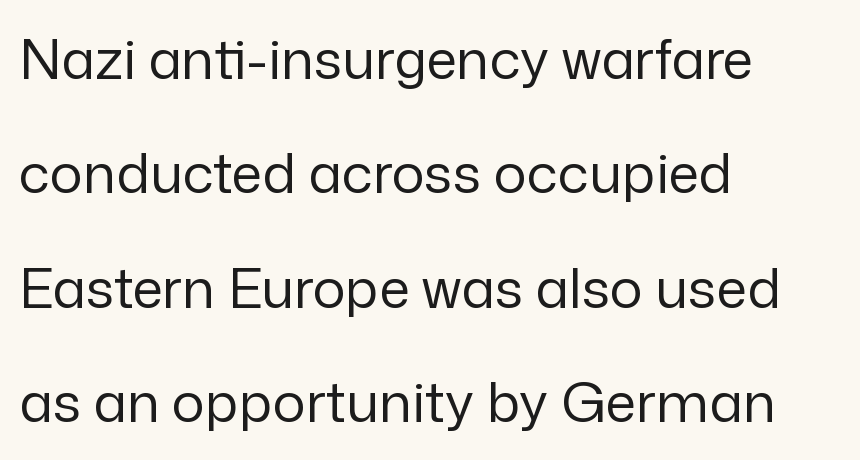
{"serif": "no", "italic": "no", "bold": "no", "weight": "regular", "width": "normal", "stroke_contrast": "low", "x_height": "medium", "monospaced": "no", "underline": "no", "align": "left", "line_spacing": "loose", "line_spacing_ratio": 2.08, "letter_spacing": "normal", "letter_spacing_em": 0.0, "glyph_px": 55}
